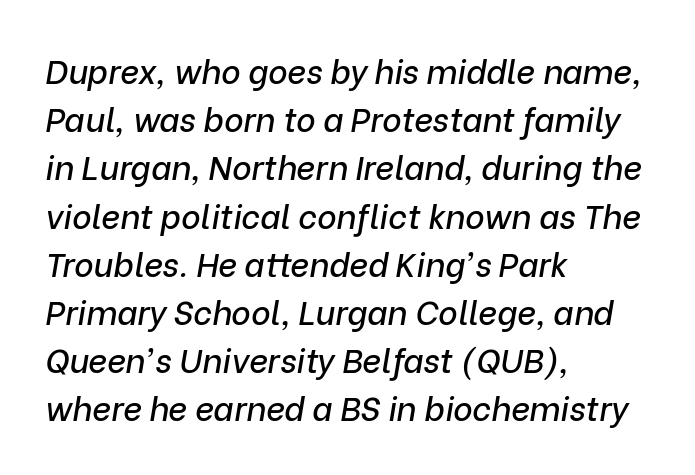
The image shows 33 px text type, italic (leaning right); set left-aligned, normal line spacing (1.46x), normal letter spacing, not underlined; low stroke contrast and a medium x-height.
